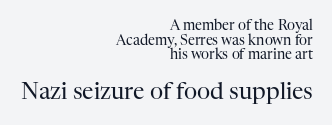
Q: Is the text bold? A: No.
Q: Is the text italic (slanted)? A: No, it is upright.
Q: Is the text underlined? A: No.
Q: How is the paragraph aligned? A: Right-aligned.
Q: Is the spacing between letters normal or unusually wide? A: Normal.
Q: Is the spacing between lines tight, normal or loose? A: Tight.
Q: Which block of text is set in a larger size, the first (top) or the second (bottom)? A: The second (bottom) one.
